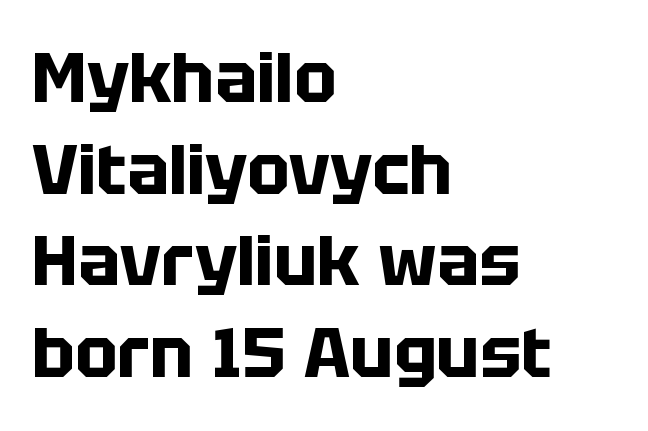
Serif or sans? Sans — the stroke terminals are bare. The paragraph has a hard left edge and a soft right edge. Rendered with straight, roman letterforms. Quick note: underline off. The passage shown has conventional tracking throughout. The space between consecutive lines is moderate.
